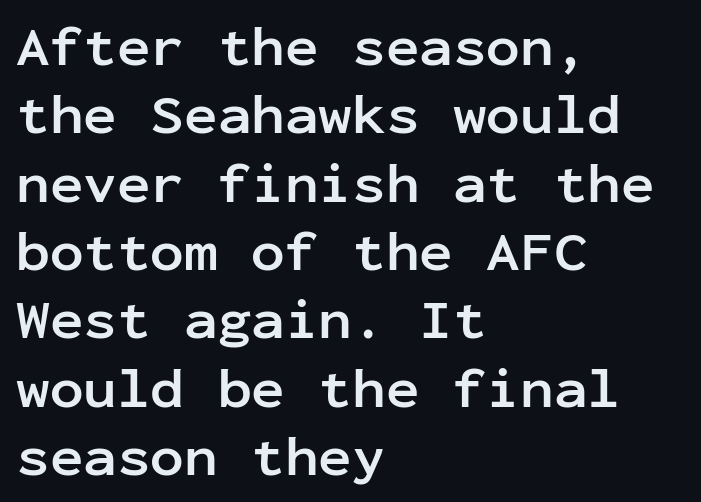
Q: Is the text bold? A: Yes.
Q: Is the text italic (slanted)? A: No, it is upright.
Q: Is the typeface a serif or a sans-serif typeface? A: Sans-serif.
Q: Is the text underlined? A: No.
Q: How is the paragraph aligned? A: Left-aligned.
Q: Is the spacing between letters normal or unusually wide? A: Normal.
Q: Width (condensed, normal, or wide)? A: Normal.
Q: Stroke contrast? A: Low.
Q: x-height? A: Medium.
Q: Monospaced? A: Yes.
